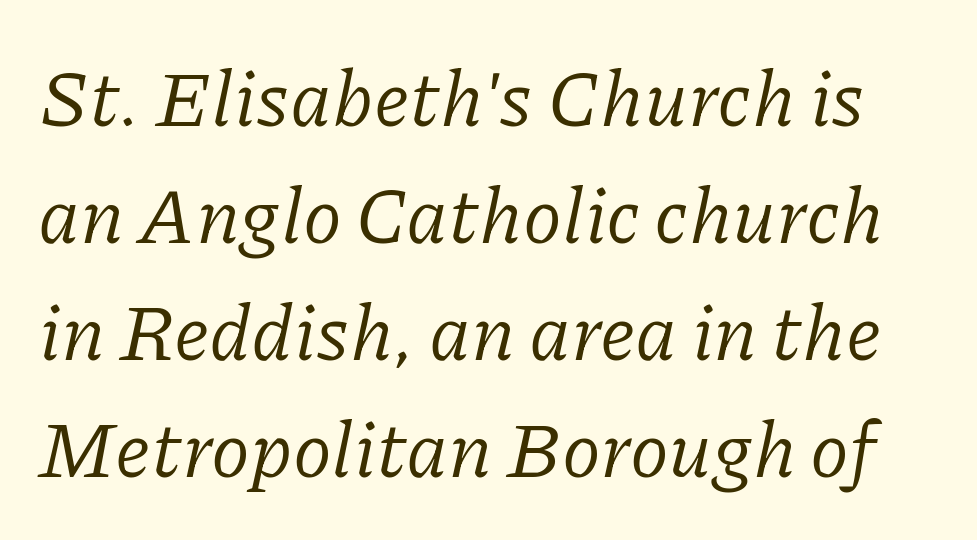
Check the space under the baseline: it is left empty. The font family rendered here belongs to the serif group. Characters are canted at an angle relative to the baseline's perpendicular. The rendering uses natural spacing where letterforms have individual widths. The face used here is rendered with its standard letterfit.
